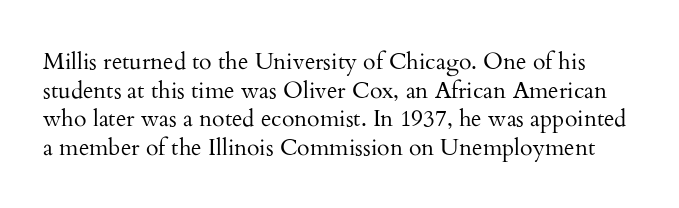
{"italic": "no", "bold": "no", "underline": "no", "line_spacing": "normal", "line_spacing_ratio": 1.25, "letter_spacing": "normal", "letter_spacing_em": 0.0, "glyph_px": 23}
